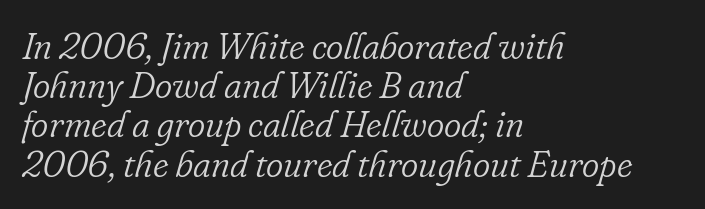
Q: Is the text bold? A: No.
Q: Is the text italic (slanted)? A: Yes, it leans right by about 16 degrees.
Q: Is the typeface a serif or a sans-serif typeface? A: Serif.
Q: Is the text underlined? A: No.
Q: How is the paragraph aligned? A: Left-aligned.
Q: Is the spacing between letters normal or unusually wide? A: Normal.
Q: Is the spacing between lines tight, normal or loose? A: Tight.
Q: Width (condensed, normal, or wide)? A: Normal.
Q: Stroke contrast? A: Low.
Q: x-height? A: Small.
Q: Monospaced? A: No.
